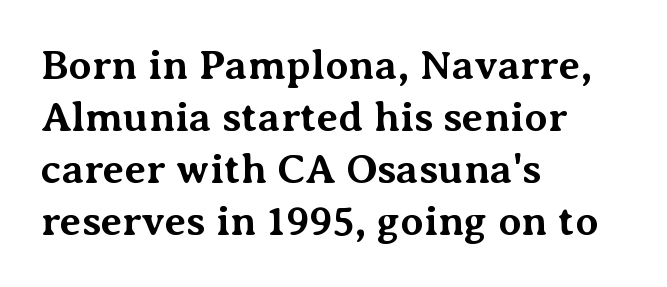
Q: Is the text bold? A: Yes.
Q: Is the text italic (slanted)? A: No, it is upright.
Q: Is the typeface a serif or a sans-serif typeface? A: Serif.
Q: Is the text underlined? A: No.
Q: How is the paragraph aligned? A: Left-aligned.
Q: Is the spacing between letters normal or unusually wide? A: Normal.
Q: Width (condensed, normal, or wide)? A: Normal.
Q: Stroke contrast? A: Medium.
Q: x-height? A: Medium.
Q: Monospaced? A: No.
